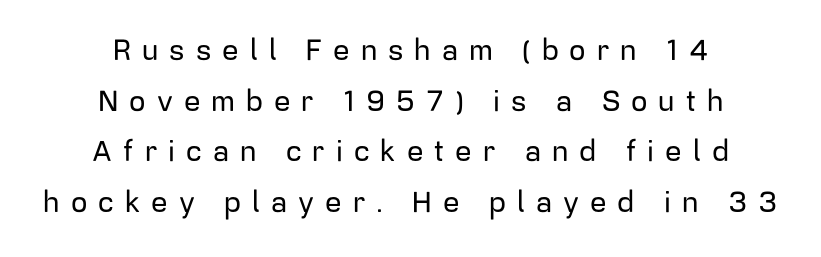
The image shows 29 px sans-serif type, upright; set centered, line spacing 1.75x, unusually wide letter spacing (+0.38 em), not underlined; low stroke contrast and a medium x-height.
